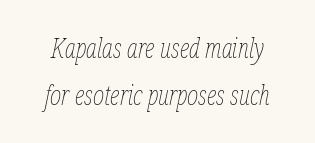
The typesetting does not lean heavy: it is not bold. There is no visible air inserted between adjacent glyphs. The specimen reads as italic at a glance. Underline: absent.
